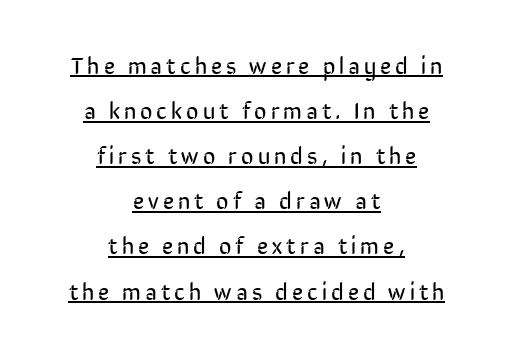
Q: Is the text bold? A: No.
Q: Is the text italic (slanted)? A: No, it is upright.
Q: Is the text underlined? A: Yes.
Q: How is the paragraph aligned? A: Centered.
